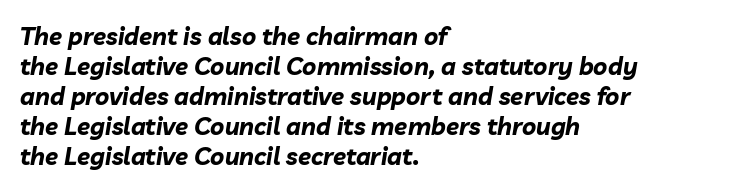
The image shows 24 px bold type, italic (leaning right); set left-aligned, normal line spacing (1.25x), normal letter spacing, not underlined.
